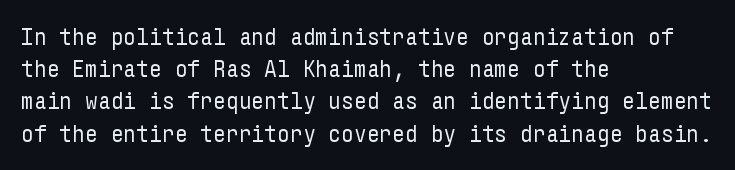
The image shows 25 px text type, upright; set left-aligned, normal line spacing (1.29x), normal letter spacing, not underlined.
